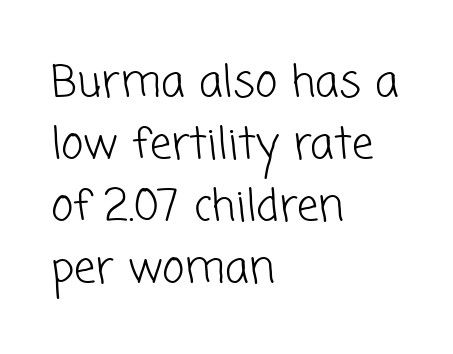
Rows of type keep a routine distance in the vertical direction. I'd call this a sans setting — the letters go barefoot. Characters follow at the spacing the type designer built in. Here the designer chose a conventional face with non-uniform glyph widths. Alignment: flush left.
